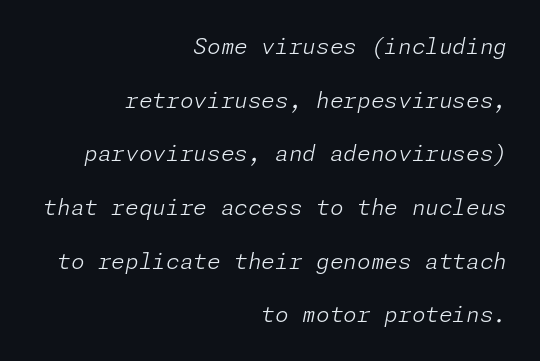
{"italic": "yes", "lean": "right", "slant_degrees": 11, "bold": "no", "underline": "no", "align": "right", "line_spacing": "loose", "line_spacing_ratio": 2.44, "letter_spacing": "normal", "letter_spacing_em": 0.0, "glyph_px": 22}
